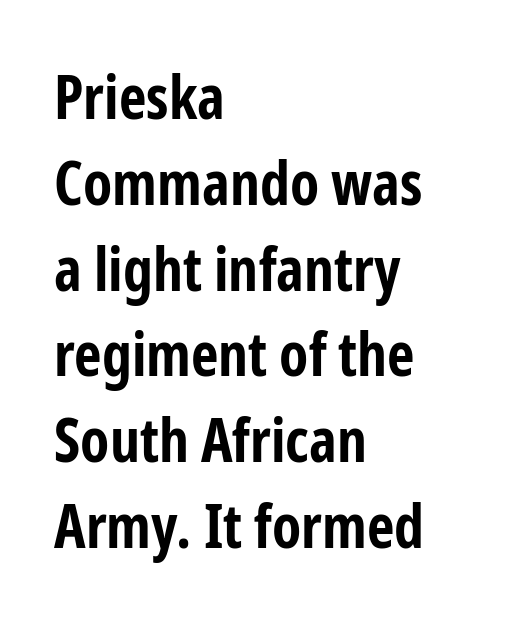
Each word holds together tightly as a unit, with standard inter-letter gaps. The letters are bold, with thick, heavy strokes. Type style note: lacks serifs. Descenders hang freely into open space. The vertical gap from one line to the next is medium. Caption: multi-line text, flush left, ragged right.
